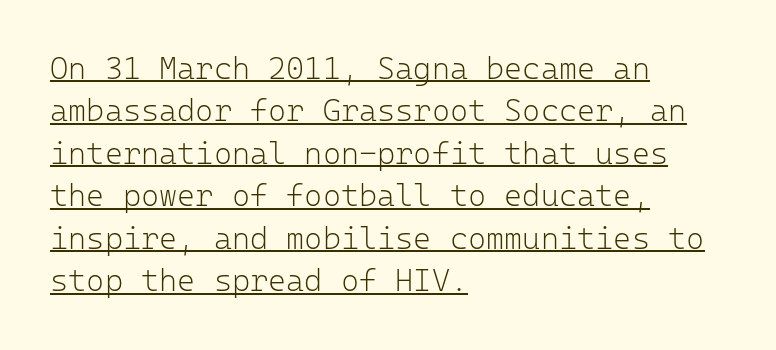
{"serif": "no", "italic": "no", "bold": "no", "weight": "light", "width": "normal", "stroke_contrast": "low", "x_height": "medium", "monospaced": "yes", "underline": "yes", "align": "left", "line_spacing": "normal", "line_spacing_ratio": 1.37, "letter_spacing": "normal", "letter_spacing_em": 0.0, "glyph_px": 31}
